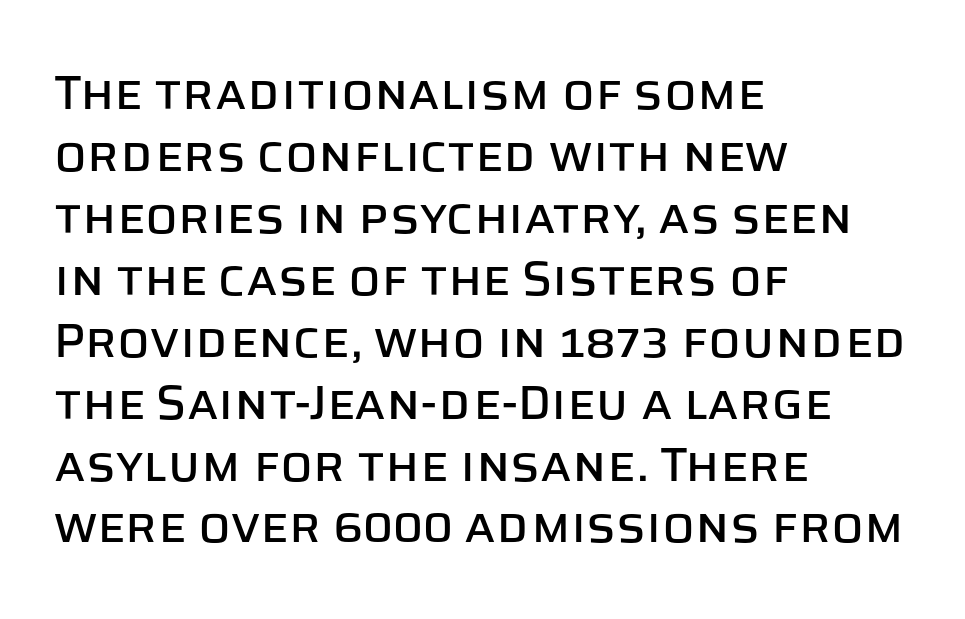
{"serif": "no", "italic": "no", "width": "normal", "stroke_contrast": "low", "x_height": "large", "monospaced": "no", "underline": "no", "align": "left", "line_spacing": "normal", "line_spacing_ratio": 1.29, "letter_spacing": "normal", "letter_spacing_em": 0.0, "glyph_px": 48}
